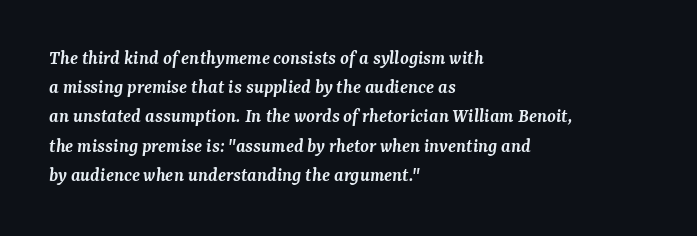
The image shows 20 px text type, italic (leaning right); set left-aligned, normal line spacing (1.46x), normal letter spacing, not underlined.
